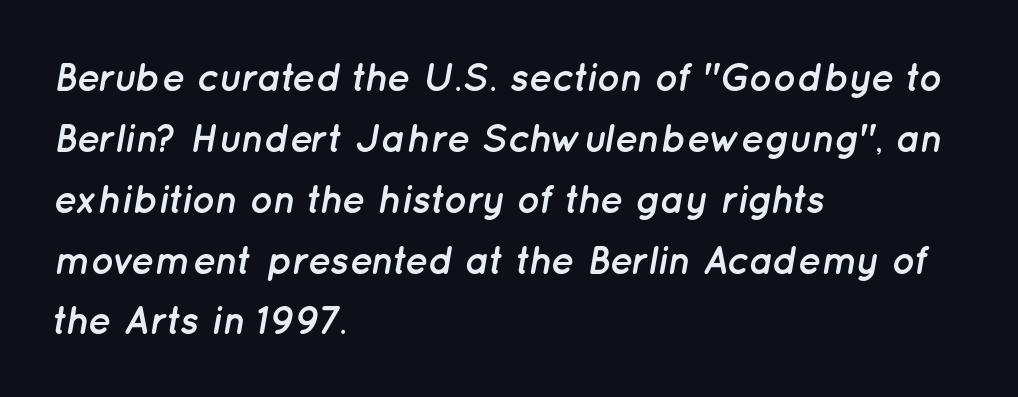
The image shows 39 px semibold type, italic (leaning right); set left-aligned, normal line spacing (1.56x), normal letter spacing, not underlined; low stroke contrast and a medium x-height.
